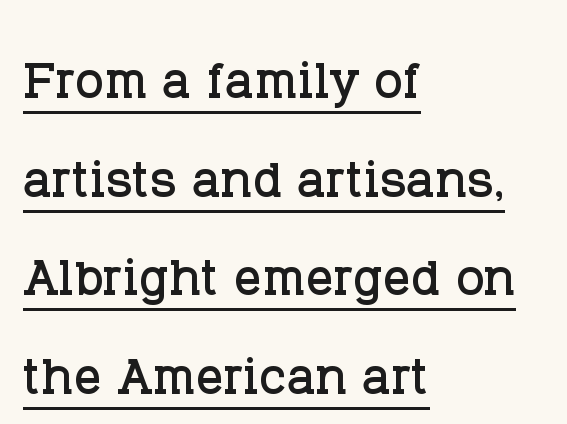
Q: Is the text italic (slanted)? A: No, it is upright.
Q: Is the typeface a serif or a sans-serif typeface? A: Serif.
Q: Is the text underlined? A: Yes.
Q: How is the paragraph aligned? A: Left-aligned.
Q: Is the spacing between letters normal or unusually wide? A: Normal.
Q: Is the spacing between lines tight, normal or loose? A: Normal.
Q: Width (condensed, normal, or wide)? A: Normal.
Q: Stroke contrast? A: Low.
Q: x-height? A: Large.
Q: Monospaced? A: No.
